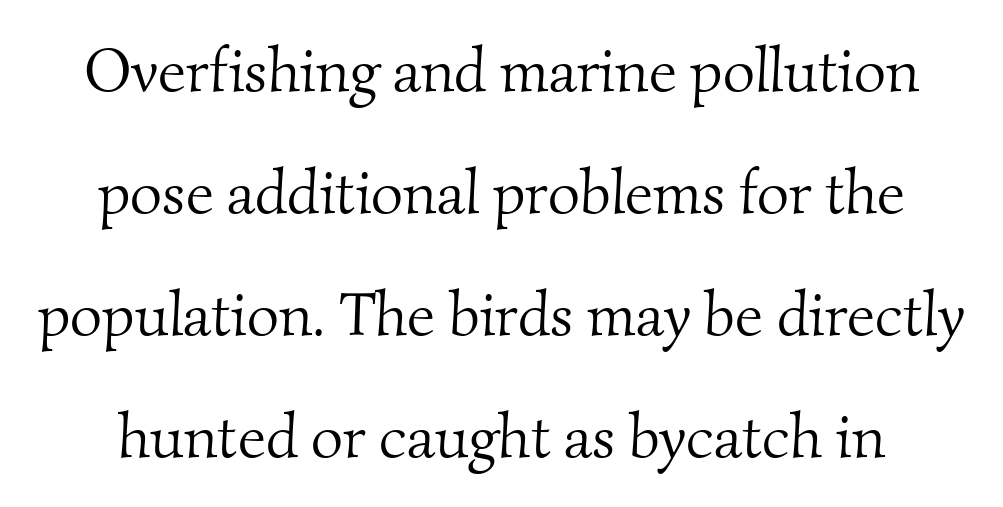
The image shows 62 px light serif type; set loose line spacing (1.97x), normal letter spacing, not underlined; medium stroke contrast and a small x-height.
